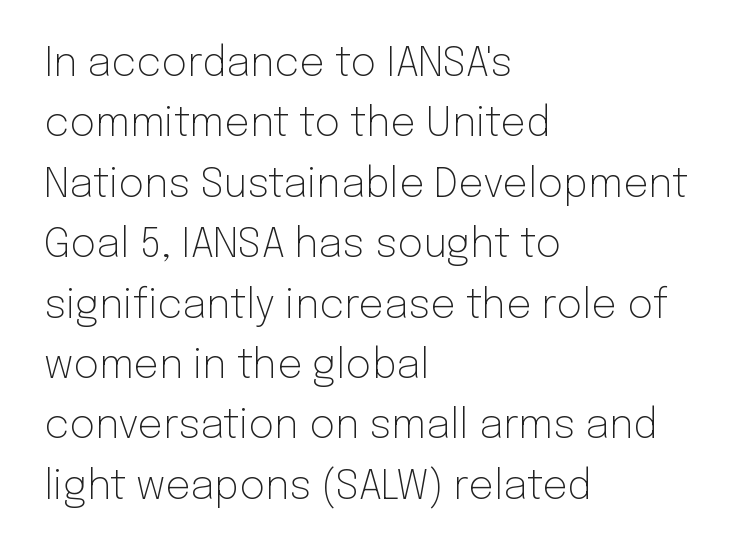
{"serif": "no", "italic": "no", "bold": "no", "weight": "light", "width": "normal", "stroke_contrast": "low", "x_height": "medium", "monospaced": "no", "underline": "no", "align": "left", "line_spacing": "normal", "line_spacing_ratio": 1.51, "letter_spacing": "normal", "letter_spacing_em": 0.0, "glyph_px": 40}
